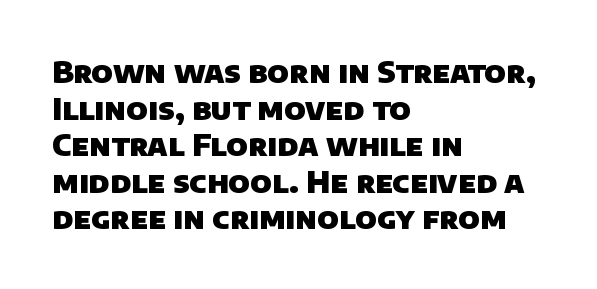
You can tell from the bare stems that sans-serif type was used. Here the designer chose a conventional face with non-uniform glyph widths. The space directly below the letters is spotless. This sample uses plain, unmodified letter spacing. Is the type bold? Yes — the strokes are clearly thick and heavy.
